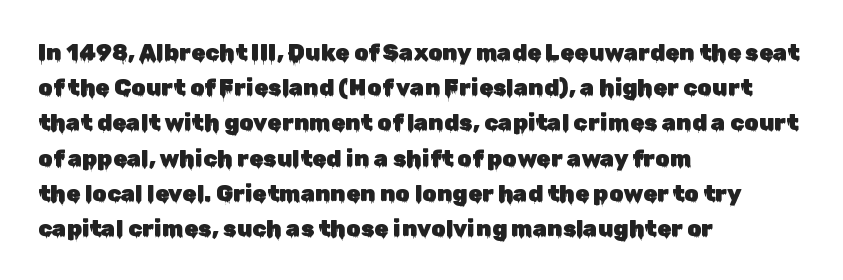
Q: Is the text italic (slanted)? A: No, it is upright.
Q: Is the text underlined? A: No.
Q: How is the paragraph aligned? A: Left-aligned.
Q: Is the spacing between letters normal or unusually wide? A: Normal.
Q: Is the spacing between lines tight, normal or loose? A: Normal.
